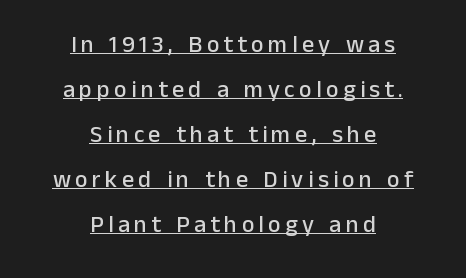
The image shows 24 px text type, upright; set centered, line spacing 1.88x, underlined.
